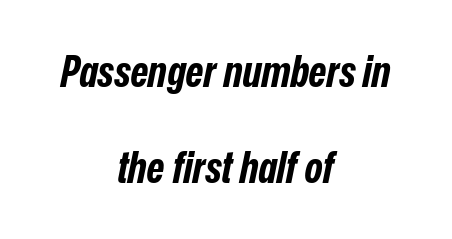
Q: Is the text bold? A: Yes.
Q: Is the text italic (slanted)? A: Yes, it leans right by about 12 degrees.
Q: Is the text underlined? A: No.
Q: How is the paragraph aligned? A: Centered.
Q: Is the spacing between letters normal or unusually wide? A: Normal.
Q: Is the spacing between lines tight, normal or loose? A: Loose.
Q: Width (condensed, normal, or wide)? A: Condensed.
Q: Stroke contrast? A: Low.
Q: x-height? A: Medium.
Q: Monospaced? A: No.
